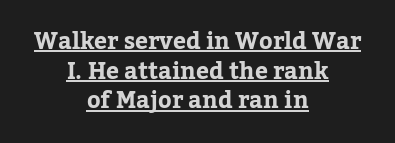
The image shows 23 px text type, upright; set centered, normal line spacing (1.29x), normal letter spacing, underlined.
